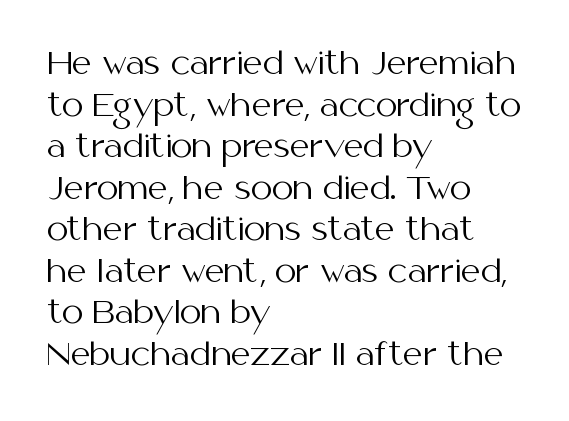
Q: Is the text bold? A: No.
Q: Is the text italic (slanted)? A: No, it is upright.
Q: Is the typeface a serif or a sans-serif typeface? A: Sans-serif.
Q: Is the text underlined? A: No.
Q: How is the paragraph aligned? A: Left-aligned.
Q: Is the spacing between letters normal or unusually wide? A: Normal.
Q: Is the spacing between lines tight, normal or loose? A: Normal.
Q: Width (condensed, normal, or wide)? A: Normal.
Q: Stroke contrast? A: Medium.
Q: x-height? A: Medium.
Q: Monospaced? A: No.
